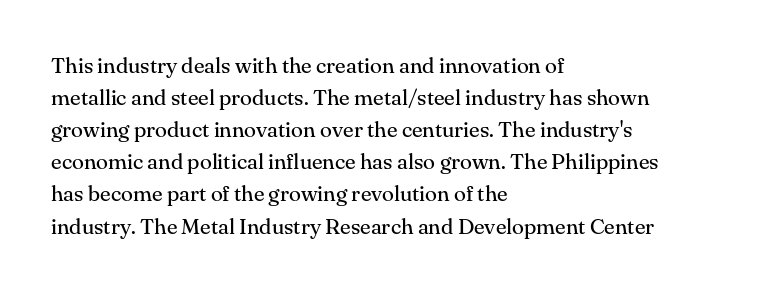
Q: Is the text bold? A: No.
Q: Is the text italic (slanted)? A: No, it is upright.
Q: Is the text underlined? A: No.
Q: How is the paragraph aligned? A: Left-aligned.
Q: Is the spacing between letters normal or unusually wide? A: Normal.
Q: Is the spacing between lines tight, normal or loose? A: Normal.
